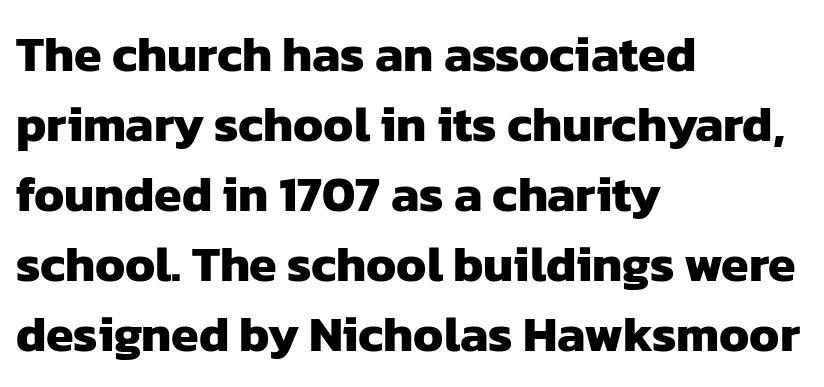
{"serif": "no", "bold": "yes", "weight": "heavy", "width": "normal", "stroke_contrast": "low", "x_height": "medium", "monospaced": "no", "underline": "no", "align": "left", "line_spacing": "normal", "line_spacing_ratio": 1.4, "letter_spacing": "normal", "letter_spacing_em": 0.0, "glyph_px": 50}
